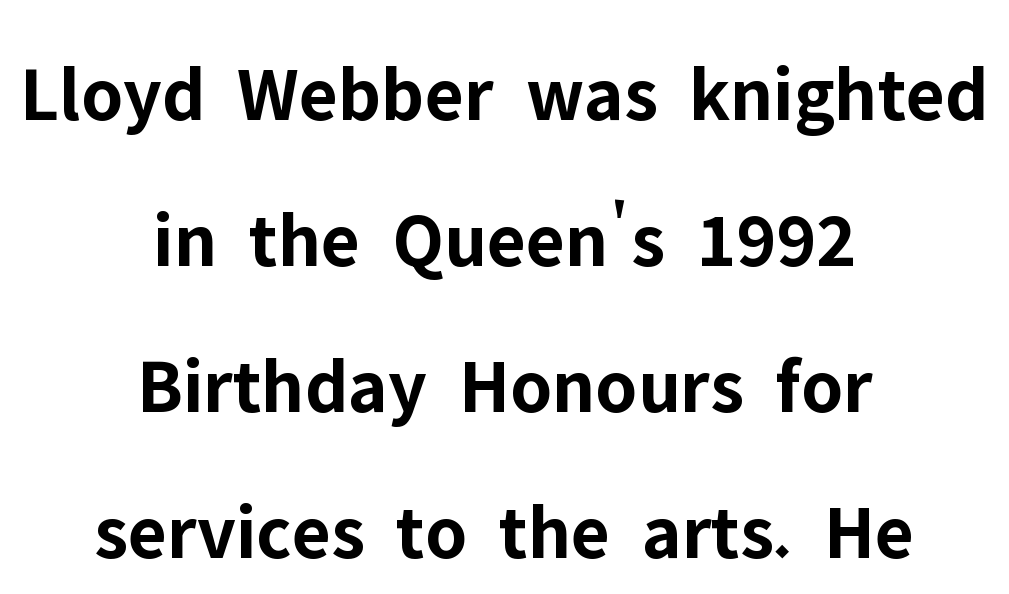
{"serif": "no", "italic": "no", "bold": "yes", "weight": "bold", "width": "normal", "stroke_contrast": "low", "x_height": "medium", "monospaced": "no", "underline": "no", "align": "center", "line_spacing_ratio": 1.85, "letter_spacing": "normal", "letter_spacing_em": 0.0, "glyph_px": 79}
